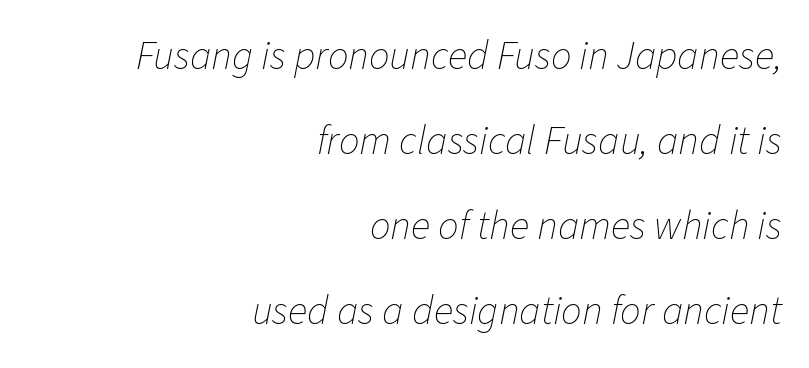
Q: Is the text bold? A: No.
Q: Is the text italic (slanted)? A: Yes, it leans right by about 11 degrees.
Q: Is the text underlined? A: No.
Q: How is the paragraph aligned? A: Right-aligned.
Q: Is the spacing between letters normal or unusually wide? A: Normal.
Q: Is the spacing between lines tight, normal or loose? A: Loose.
Q: Width (condensed, normal, or wide)? A: Normal.
Q: Stroke contrast? A: Low.
Q: x-height? A: Medium.
Q: Monospaced? A: No.
